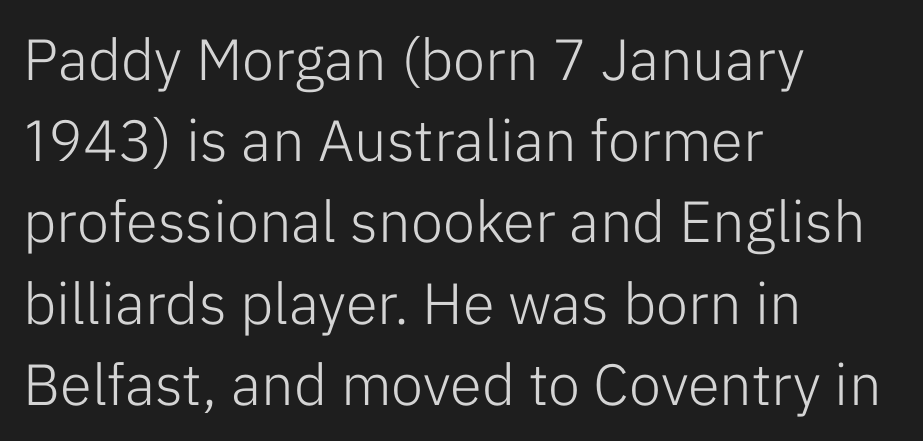
The ragged edge is on the right, which tells us the setting is flush left. Think of a printed novel: that variable character pitch is what you see here. The typeface has the unassuming heft of standard copy or less. These lines sit exactly where default settings would place them. The rendering shows plain stroke endings on the letterforms — a sans-serif design.
